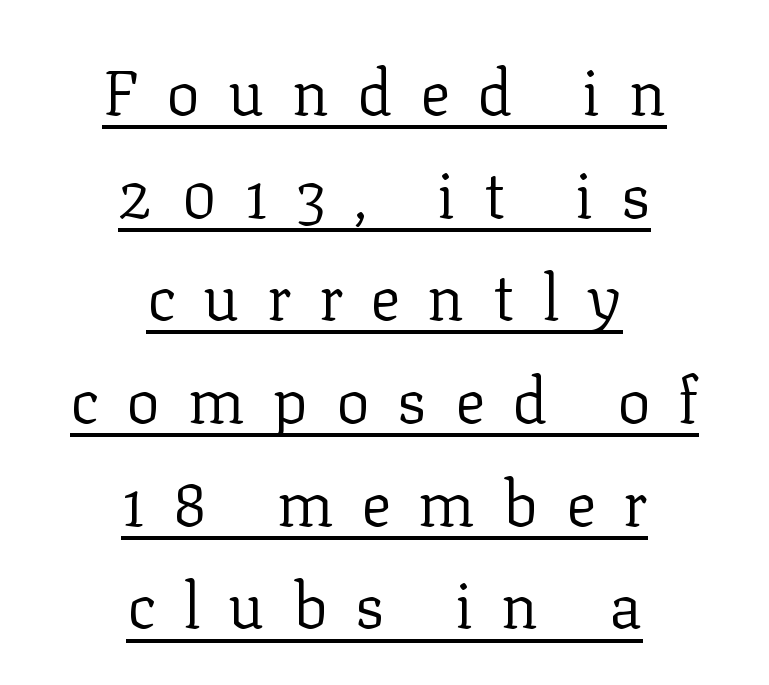
The image shows 63 px regular-weight serif type, upright; set centered, normal line spacing (1.63x), unusually wide letter spacing (+0.44 em), underlined; low stroke contrast and a medium x-height.
